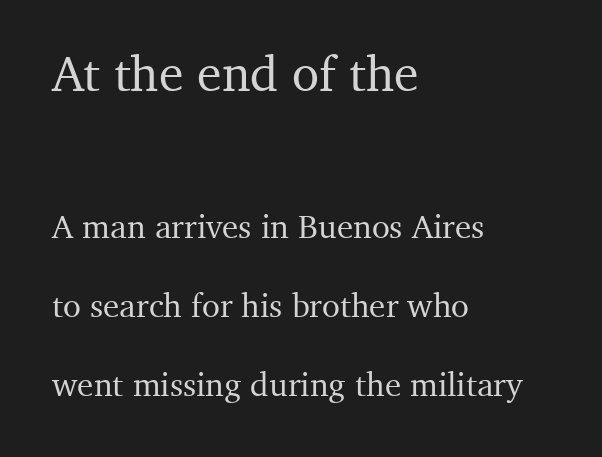
{"serif": "yes", "italic": "no", "width": "normal", "stroke_contrast": "medium", "x_height": "medium", "monospaced": "no", "underline": "no", "align": "left", "line_spacing": "loose", "line_spacing_ratio": 2.4, "letter_spacing": "normal", "letter_spacing_em": 0.0, "larger_block": "first", "size_ratio": 1.52, "glyph_px": 50}
